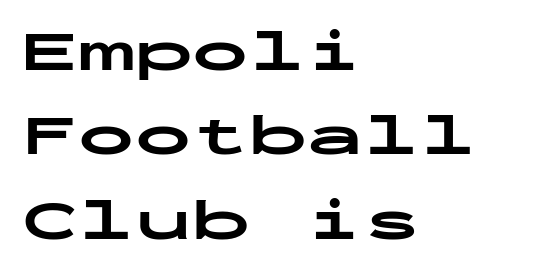
{"serif": "no", "italic": "no", "bold": "yes", "weight": "bold", "width": "wide", "stroke_contrast": "low", "x_height": "medium", "monospaced": "yes", "underline": "no", "align": "left", "line_spacing": "normal", "line_spacing_ratio": 1.48, "letter_spacing": "normal", "letter_spacing_em": 0.0, "glyph_px": 57}
